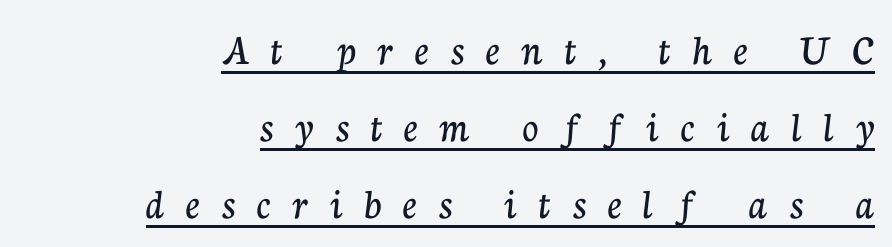
The image shows 44 px serif type; set right-aligned, line spacing 1.75x, unusually wide letter spacing (+0.5 em), underlined; low stroke contrast and a medium x-height.
